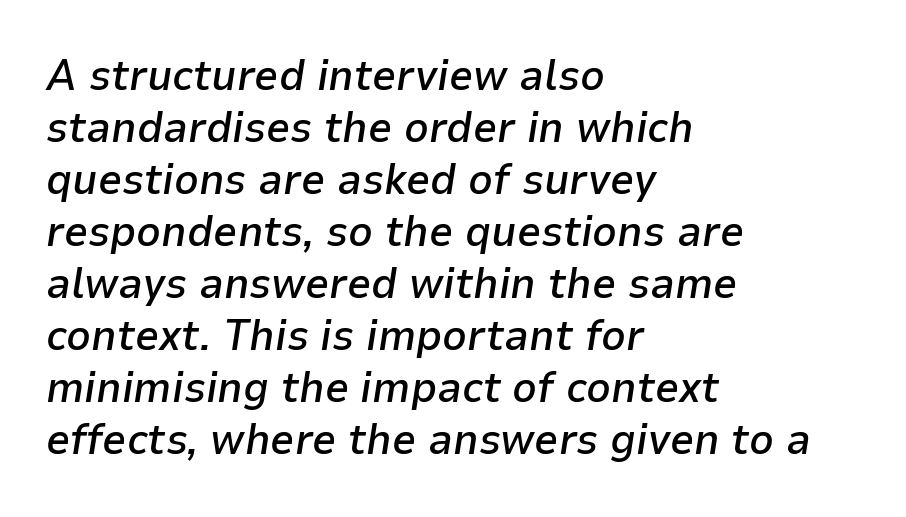
Glyph-to-glyph distance matches everyday printed text. These lines are rendered in a variable-pitch font. Honestly, there is no underline to notice here at all. Firm but not heavy-handed strokes: this text is semibold. The whole block is typeset with a tilt.
